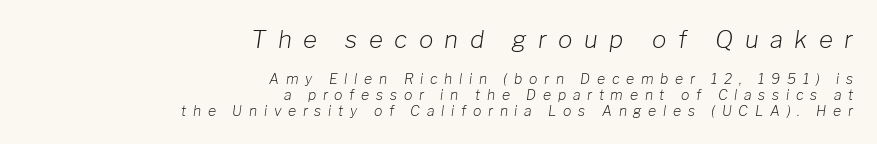
The image shows 24 px text type, italic (leaning right); set right-aligned, tight line spacing (1.13x), unusually wide letter spacing (+0.48 em), not underlined; the first (top) block is 1.71x larger.
